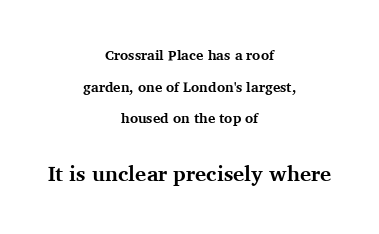
The image shows 21 px bold type, upright; set centered, loose line spacing (2.26x), normal letter spacing, not underlined; the second (bottom) block is 1.5x larger.
